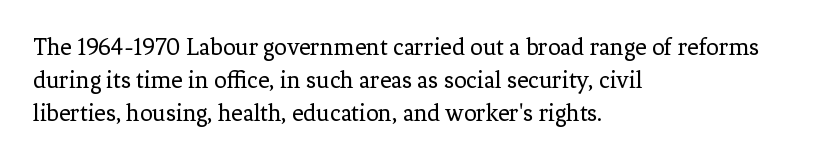
Q: Is the text bold? A: No.
Q: Is the text italic (slanted)? A: No, it is upright.
Q: Is the text underlined? A: No.
Q: How is the paragraph aligned? A: Left-aligned.
Q: Is the spacing between letters normal or unusually wide? A: Normal.
Q: Is the spacing between lines tight, normal or loose? A: Normal.
